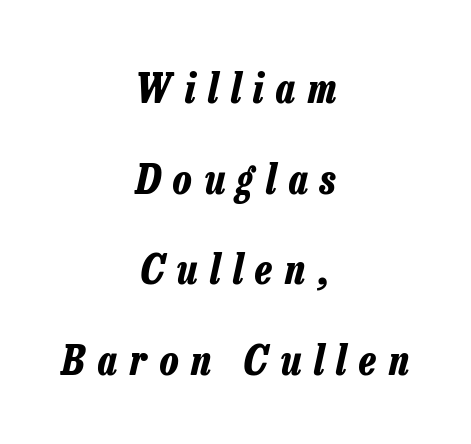
A typesetter would mark this as italic. Someone cranked the tracking dial way up on this one. These lines are centered, leaving both edges ragged. Interline gaps are noticeably wide in this sample. Does the weight exceed regular? Yes, all the way to bold. Lines of text with bare space underneath.
